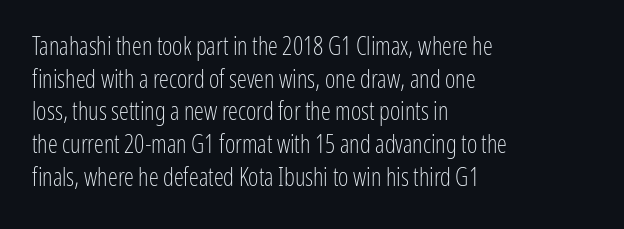
What's the leading like? Ordinary, nothing unusual. The passage shown has conventional tracking throughout. The typography opts for an upright posture over an oblique one. The passage is arranged the way most books set body copy — flush left.
